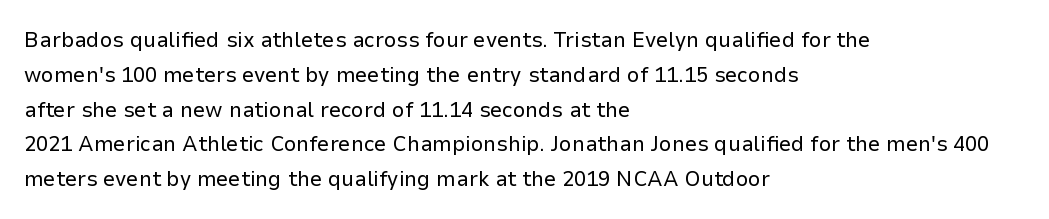
Q: Is the text bold? A: No.
Q: Is the text italic (slanted)? A: No, it is upright.
Q: Is the text underlined? A: No.
Q: How is the paragraph aligned? A: Left-aligned.
Q: Is the spacing between letters normal or unusually wide? A: Normal.
Q: Is the spacing between lines tight, normal or loose? A: Normal.
